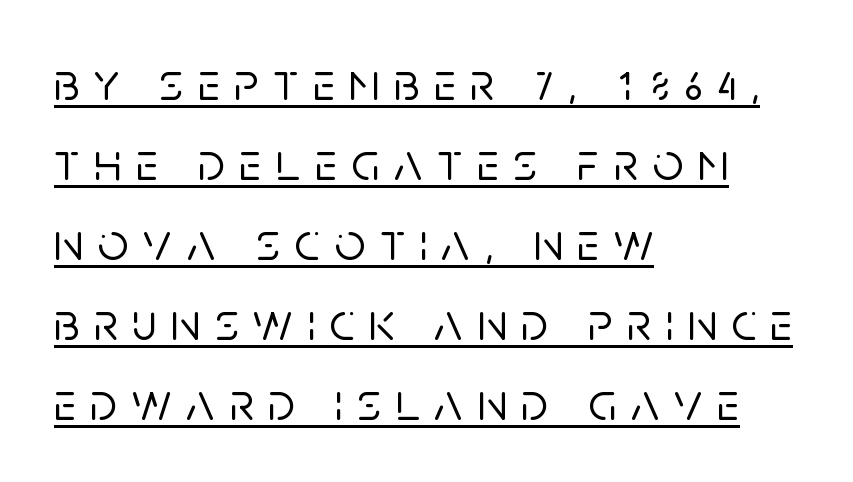
{"serif": "no", "italic": "no", "width": "normal", "stroke_contrast": "low", "x_height": "large", "monospaced": "no", "underline": "yes", "align": "left", "line_spacing": "normal", "line_spacing_ratio": 1.48, "letter_spacing": "wide", "letter_spacing_em": 0.27, "glyph_px": 54}
